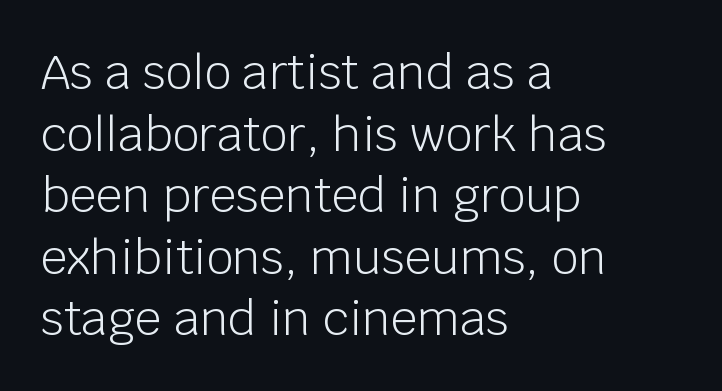
Q: Is the text bold? A: No.
Q: Is the text italic (slanted)? A: No, it is upright.
Q: Is the typeface a serif or a sans-serif typeface? A: Sans-serif.
Q: Is the text underlined? A: No.
Q: How is the paragraph aligned? A: Left-aligned.
Q: Is the spacing between letters normal or unusually wide? A: Normal.
Q: Is the spacing between lines tight, normal or loose? A: Normal.
Q: Width (condensed, normal, or wide)? A: Normal.
Q: Stroke contrast? A: Low.
Q: x-height? A: Large.
Q: Monospaced? A: No.
